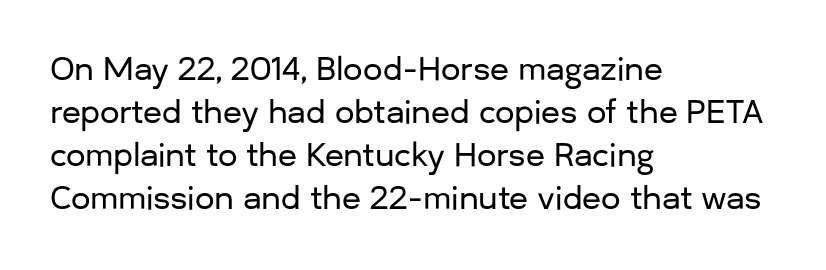
Q: Is the text italic (slanted)? A: No, it is upright.
Q: Is the typeface a serif or a sans-serif typeface? A: Sans-serif.
Q: Is the text underlined? A: No.
Q: How is the paragraph aligned? A: Left-aligned.
Q: Is the spacing between letters normal or unusually wide? A: Normal.
Q: Is the spacing between lines tight, normal or loose? A: Normal.
Q: Width (condensed, normal, or wide)? A: Normal.
Q: Stroke contrast? A: Low.
Q: x-height? A: Medium.
Q: Monospaced? A: No.
